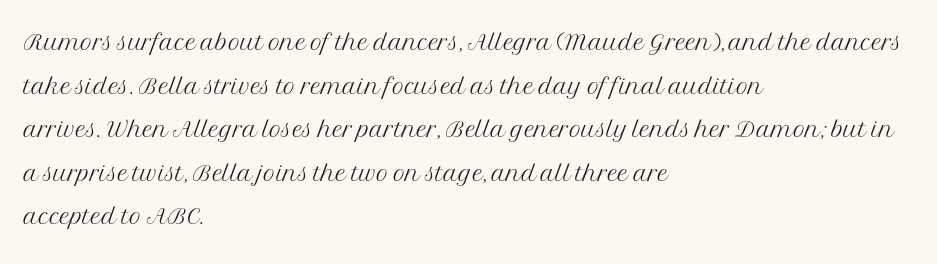
The image shows 33 px light serif type; set left-aligned, normal line spacing (1.32x), normal letter spacing, not underlined; medium stroke contrast and a medium x-height.
